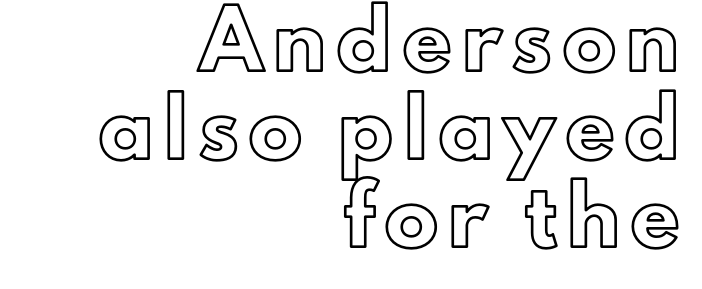
The image shows 53 px text type, upright; set right-aligned, normal line spacing (1.66x), unusually wide letter spacing (+0.21 em), not underlined; a small x-height.
